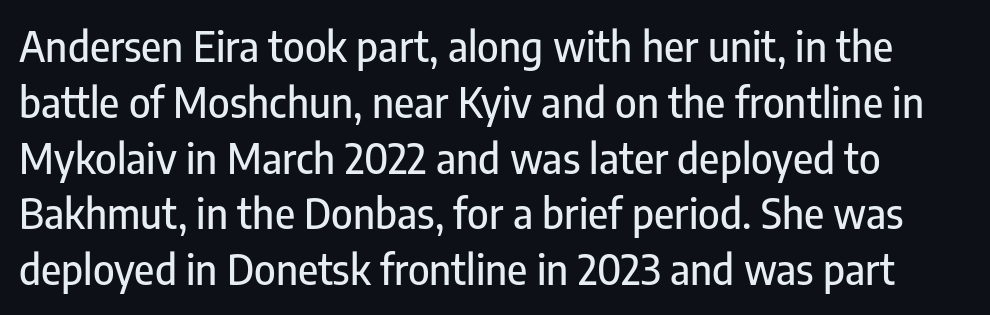
Default kerning and tracking; the words read as compact shapes. Does the type have serifs? No, each stem ends abruptly. The lettering holds an erect, upright posture throughout. Descender tails drop into unmarked territory.
